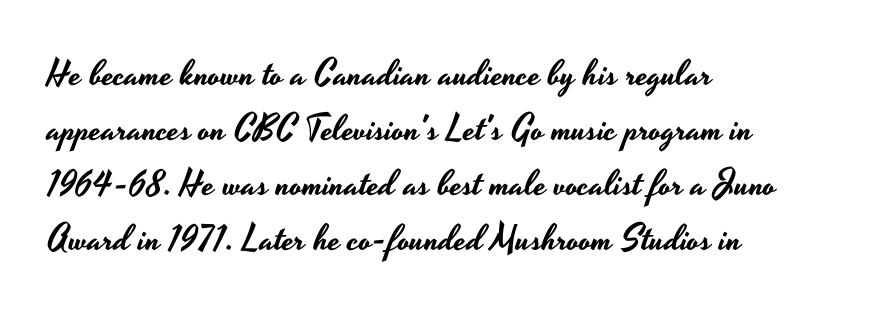
The paragraph shown leans on its left margin. Character widths vary here, with narrow letters taking less room than wide ones. A clean baseline with only descenders dipping below it.
